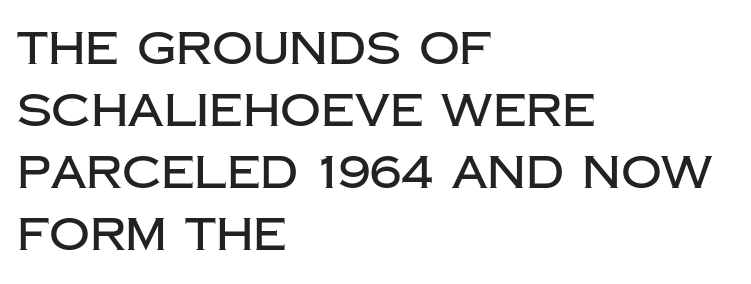
{"serif": "no", "italic": "no", "width": "normal", "stroke_contrast": "low", "x_height": "large", "monospaced": "no", "underline": "no", "align": "left", "line_spacing": "normal", "line_spacing_ratio": 1.38, "letter_spacing": "normal", "letter_spacing_em": 0.0, "glyph_px": 45}
